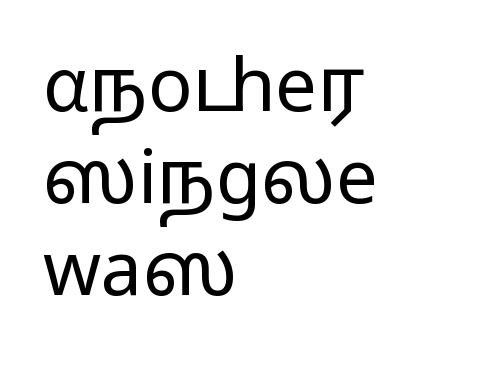
The image shows 74 px light, wide sans-serif type, upright; set left-aligned, line spacing 1.24x, normal letter spacing, not underlined; low stroke contrast and a medium x-height.
